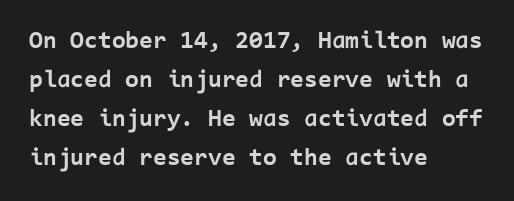
Q: Is the text bold? A: Yes.
Q: Is the text italic (slanted)? A: No, it is upright.
Q: Is the text underlined? A: No.
Q: How is the paragraph aligned? A: Left-aligned.
Q: Is the spacing between letters normal or unusually wide? A: Normal.
Q: Is the spacing between lines tight, normal or loose? A: Normal.
